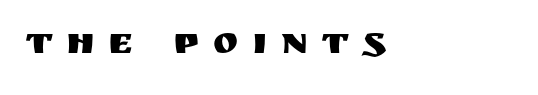
The image shows 38 px sans-serif type, upright; set left-aligned, unusually wide letter spacing (+0.36 em), not underlined; medium stroke contrast and a large x-height.
